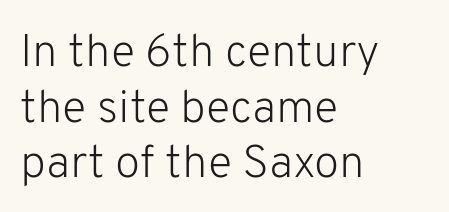
Q: Is the text bold? A: No.
Q: Is the text italic (slanted)? A: No, it is upright.
Q: Is the typeface a serif or a sans-serif typeface? A: Sans-serif.
Q: Is the text underlined? A: No.
Q: How is the paragraph aligned? A: Left-aligned.
Q: Is the spacing between letters normal or unusually wide? A: Normal.
Q: Width (condensed, normal, or wide)? A: Normal.
Q: Stroke contrast? A: Low.
Q: x-height? A: Medium.
Q: Monospaced? A: No.
